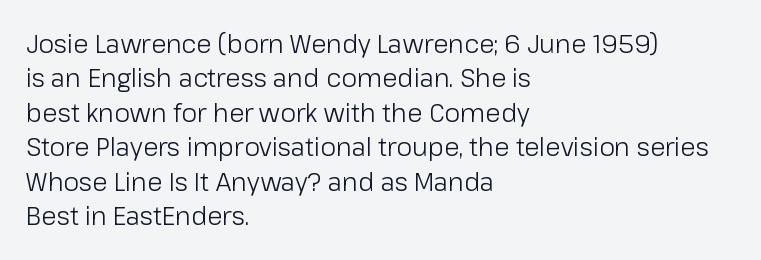
Spacing between characters is what you'd get straight out of the box. The passage shown is not underscored anywhere. The lines in this sample share a left origin and differ only in where they stop. The lines sit at an ordinary, default distance from one another. Is the type heavy? It reads as light-to-regular instead.
